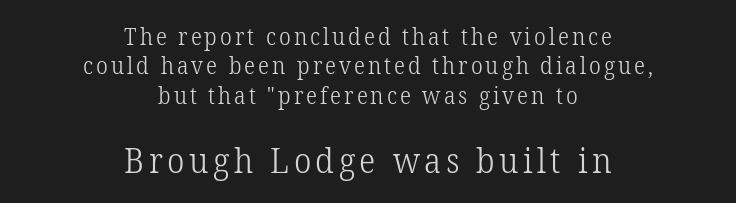
Q: Is the text bold? A: No.
Q: Is the text italic (slanted)? A: No, it is upright.
Q: Is the typeface a serif or a sans-serif typeface? A: Serif.
Q: Is the text underlined? A: No.
Q: How is the paragraph aligned? A: Centered.
Q: Is the spacing between lines tight, normal or loose? A: Normal.
Q: Which block of text is set in a larger size, the first (top) or the second (bottom)? A: The second (bottom) one.
Q: Width (condensed, normal, or wide)? A: Normal.
Q: Stroke contrast? A: Low.
Q: x-height? A: Medium.
Q: Monospaced? A: No.
